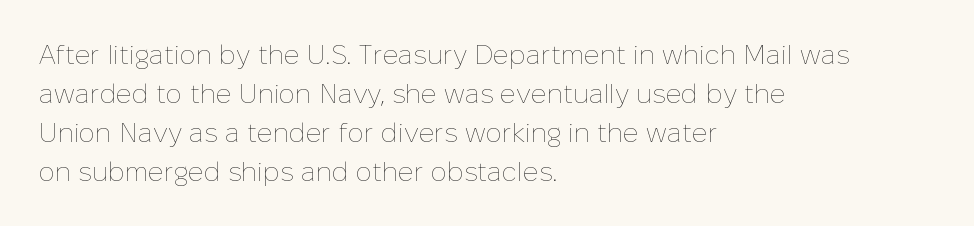
Nothing heavy about these letters — not bold at all. The block of text has a typical density, with ordinary space between rows. Posture: straight, roman, zero tilt. Quick note: underline off. The letterforms sit shoulder to shoulder at normal distance.
